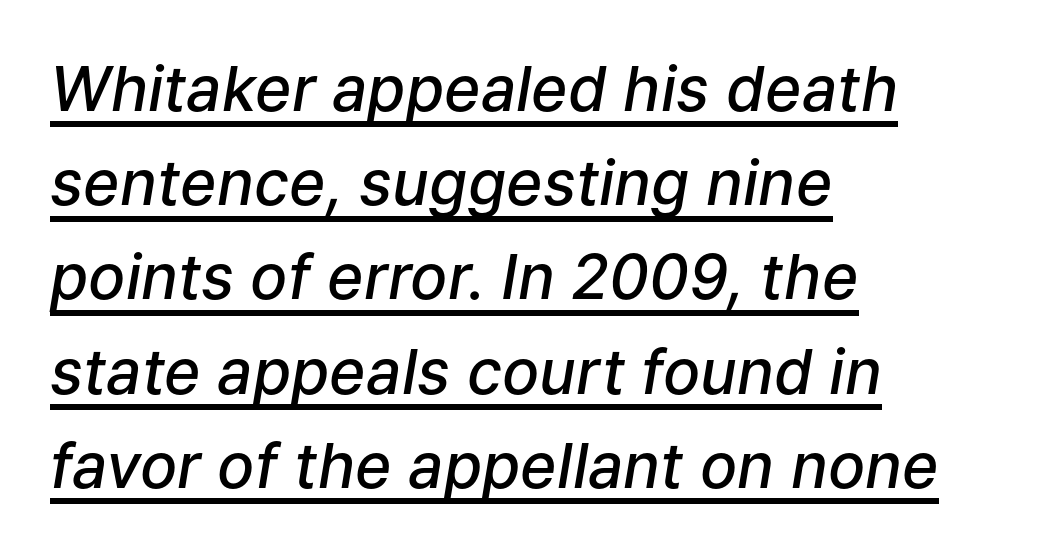
Q: Is the text bold? A: Semi-bold.
Q: Is the text italic (slanted)? A: Yes, it leans right by about 9 degrees.
Q: Is the text underlined? A: Yes.
Q: How is the paragraph aligned? A: Left-aligned.
Q: Is the spacing between letters normal or unusually wide? A: Normal.
Q: Is the spacing between lines tight, normal or loose? A: Normal.
Q: Width (condensed, normal, or wide)? A: Normal.
Q: Stroke contrast? A: Low.
Q: x-height? A: Medium.
Q: Monospaced? A: No.
